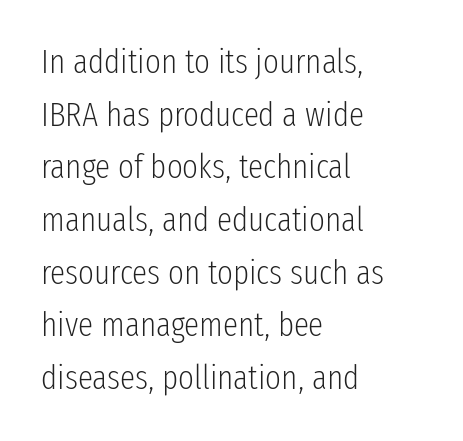
The passage shown has conventional tracking throughout. Each line starts at the same left margin while the right side varies. The font sits on the lighter half of the weight spectrum, regular included. Serifs: no, the terminals of the letterforms are clean. Vertical spacing — default.
